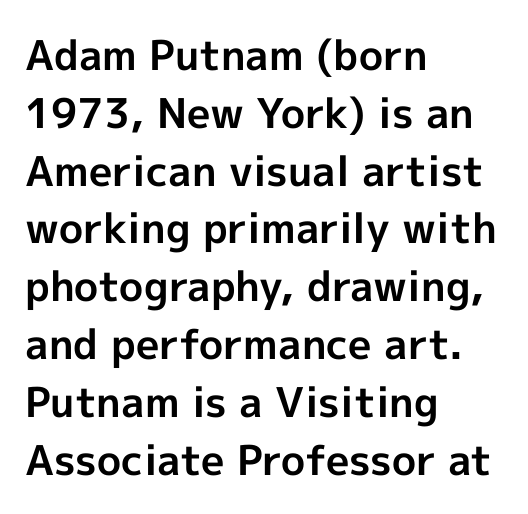
Is this a fixed-width face? No — the glyphs have proportional, varying widths. Summary of weight: heavy, a full bold. Characters follow at the spacing the type designer built in. Typeset ragged right — the left edge is the straight one. Vertically, the passage feels balanced, rows spaced as you'd expect.
